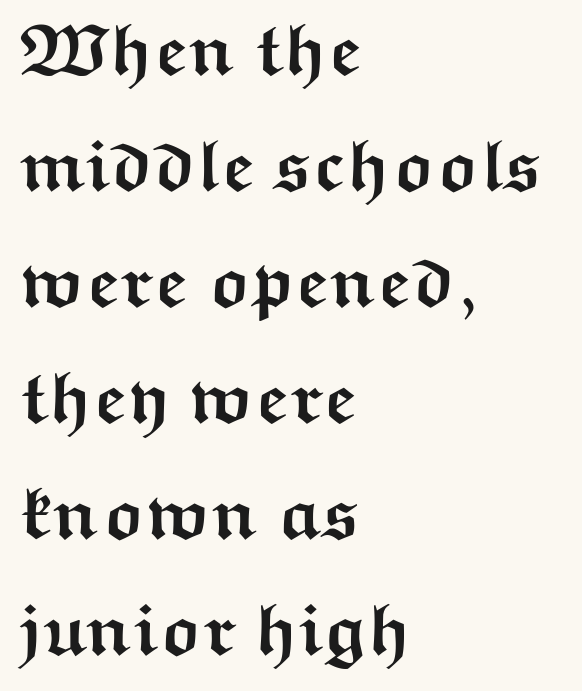
Q: Is the text bold? A: Yes.
Q: Is the text italic (slanted)? A: No, it is upright.
Q: Is the typeface a serif or a sans-serif typeface? A: Sans-serif.
Q: Is the text underlined? A: No.
Q: How is the paragraph aligned? A: Left-aligned.
Q: Is the spacing between letters normal or unusually wide? A: Normal.
Q: Is the spacing between lines tight, normal or loose? A: Normal.
Q: Width (condensed, normal, or wide)? A: Wide.
Q: Stroke contrast? A: Medium.
Q: x-height? A: Medium.
Q: Monospaced? A: No.
